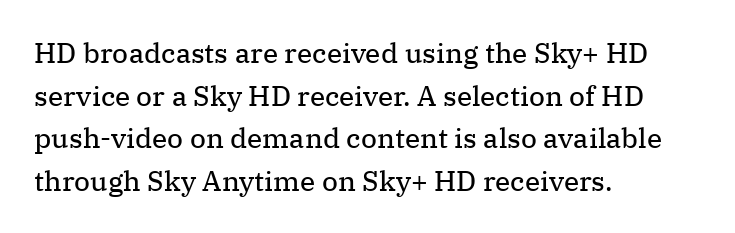
{"serif": "yes", "italic": "no", "bold": "no", "weight": "regular", "width": "normal", "stroke_contrast": "medium", "x_height": "medium", "monospaced": "no", "underline": "no", "align": "left", "line_spacing": "normal", "line_spacing_ratio": 1.52, "letter_spacing": "normal", "letter_spacing_em": 0.0, "glyph_px": 28}
